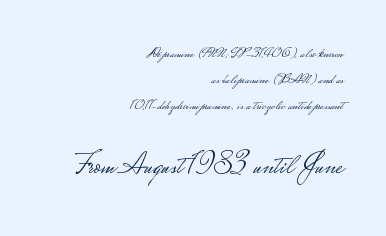
The image shows 30 px light, wide sans-serif type; set right-aligned, line spacing 1.74x, normal letter spacing, not underlined; the second (bottom) block is 2.0x larger; low stroke contrast.
